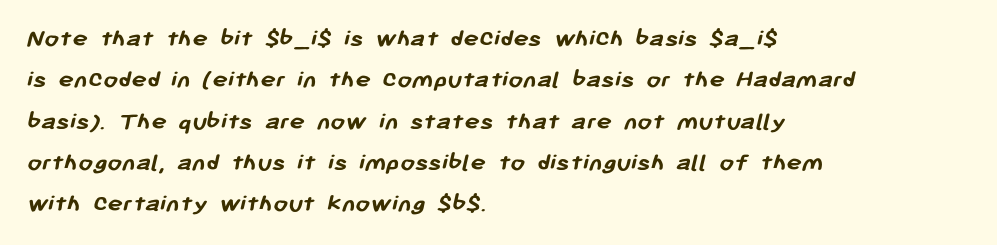
Q: Is the text bold? A: Yes.
Q: Is the text underlined? A: No.
Q: How is the paragraph aligned? A: Left-aligned.
Q: Is the spacing between letters normal or unusually wide? A: Normal.
Q: Is the spacing between lines tight, normal or loose? A: Normal.
